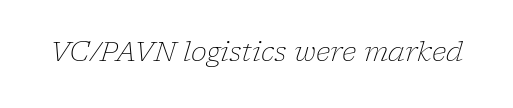
Underlining? Definitely not there. The glyphs look as if they've been sheared to an angle. Think standard paragraph weight, or any step lighter than that. The gaps between neighbouring characters are ordinary and unremarkable.
